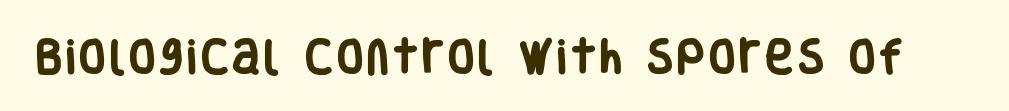
Q: Is the text bold? A: Yes.
Q: Is the text italic (slanted)? A: No, it is upright.
Q: Is the typeface a serif or a sans-serif typeface? A: Sans-serif.
Q: Is the text underlined? A: No.
Q: Width (condensed, normal, or wide)? A: Condensed.
Q: Stroke contrast? A: Low.
Q: x-height? A: Large.
Q: Monospaced? A: No.
